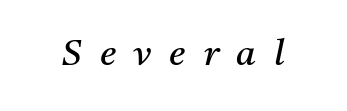
You could only call the tracking loose — the letters float apart. You can tell it's italic because the verticals aren't actually vertical. Letters have the restrained weight of plain body copy at most. Note: serifs present on the glyphs. These lines are rendered in a variable-pitch font.
